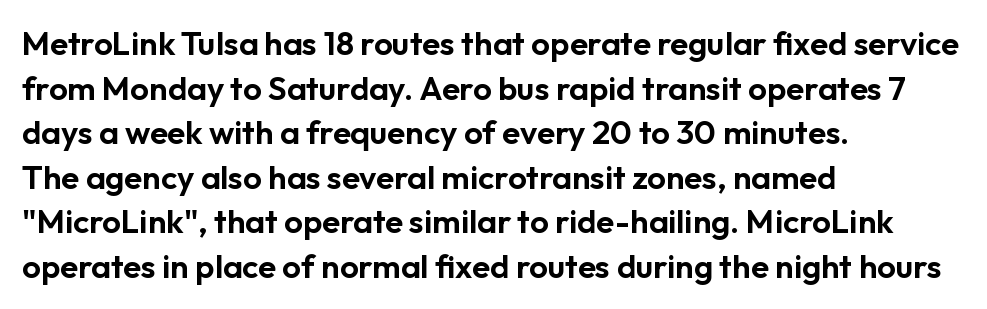
{"serif": "no", "italic": "no", "width": "normal", "stroke_contrast": "low", "x_height": "medium", "monospaced": "no", "underline": "no", "align": "left", "line_spacing": "normal", "line_spacing_ratio": 1.35, "letter_spacing": "normal", "letter_spacing_em": 0.0, "glyph_px": 33}
